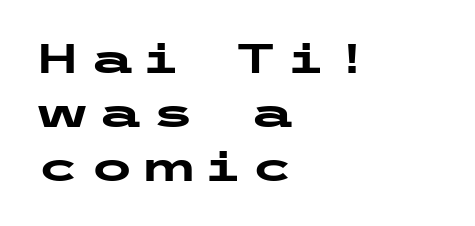
Posture: vertical. How are the letters spaced? Widely, with obvious added tracking. Its strokes are broad and dark, the hallmark of bold type. No word sits above an underline.
